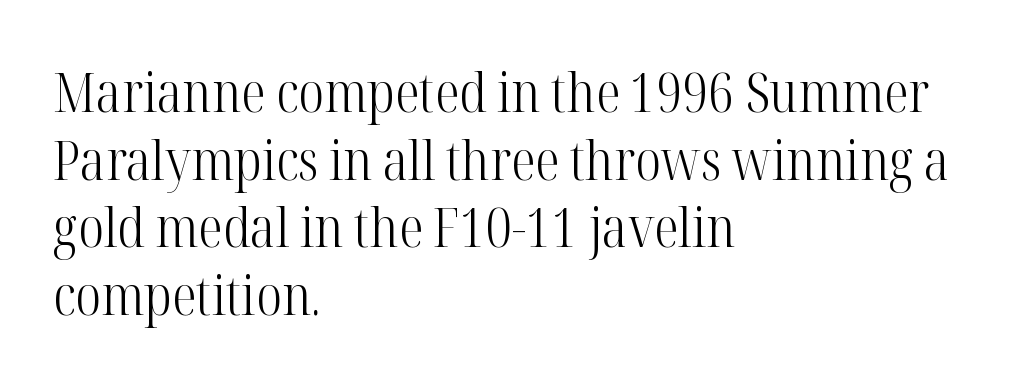
The image shows 55 px light, condensed serif type, upright; set left-aligned, line spacing 1.23x, normal letter spacing, not underlined; high stroke contrast and a medium x-height.
